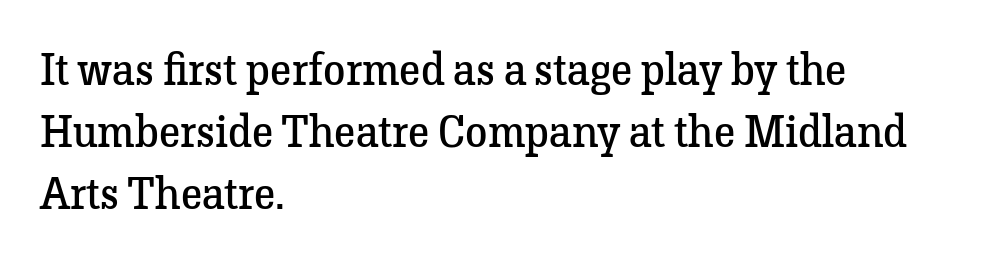
The image shows 45 px regular-weight serif type, upright; set left-aligned, normal line spacing (1.38x), normal letter spacing, not underlined; low stroke contrast and a medium x-height.
